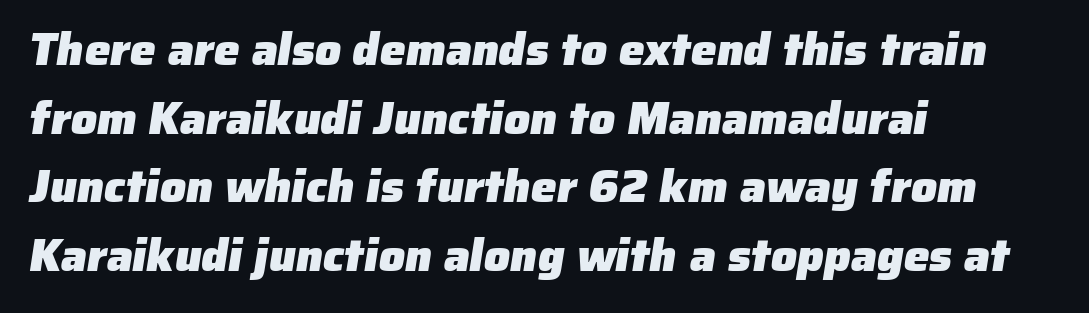
{"serif": "no", "bold": "yes", "weight": "heavy", "width": "normal", "stroke_contrast": "low", "x_height": "medium", "monospaced": "no", "underline": "no", "align": "left", "line_spacing": "normal", "line_spacing_ratio": 1.49, "letter_spacing": "normal", "letter_spacing_em": 0.0, "glyph_px": 46}
